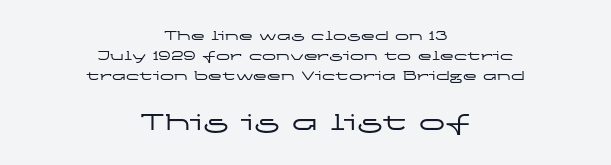
{"italic": "no", "underline": "no", "align": "center", "line_spacing": "normal", "line_spacing_ratio": 1.44, "letter_spacing": "normal", "letter_spacing_em": 0.0, "larger_block": "second", "size_ratio": 1.86, "glyph_px": 26}
